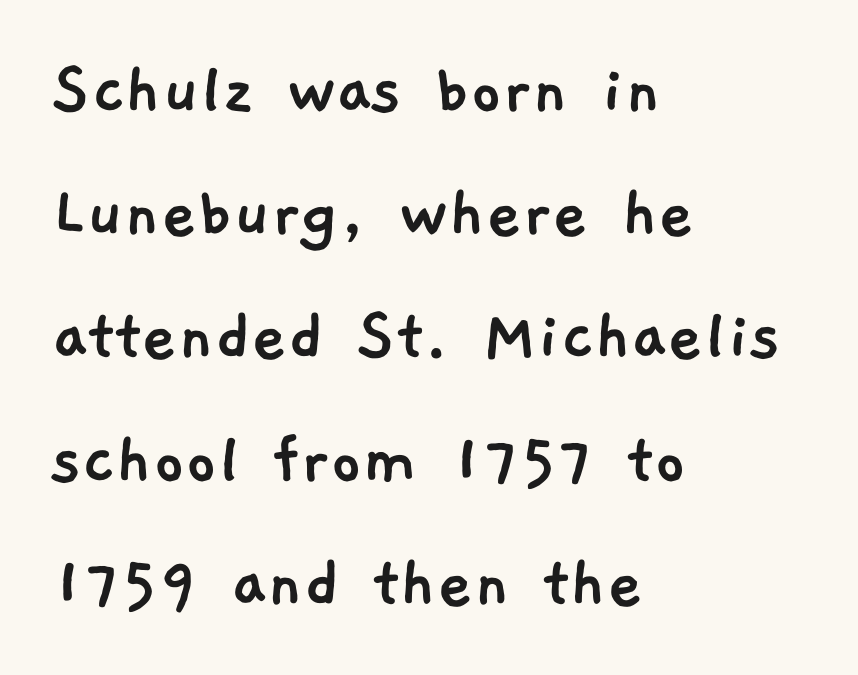
{"serif": "no", "width": "normal", "stroke_contrast": "low", "x_height": "medium", "monospaced": "no", "underline": "no", "align": "left", "line_spacing": "normal", "line_spacing_ratio": 1.6, "letter_spacing": "normal", "letter_spacing_em": 0.0, "glyph_px": 77}
